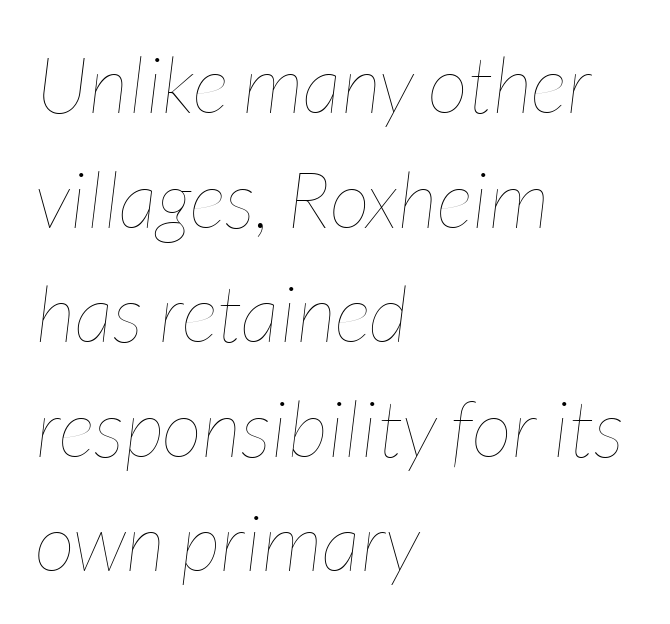
The image shows 79 px thin, condensed type, italic (leaning right); set left-aligned, normal line spacing (1.45x), normal letter spacing, not underlined; low stroke contrast and a medium x-height.
